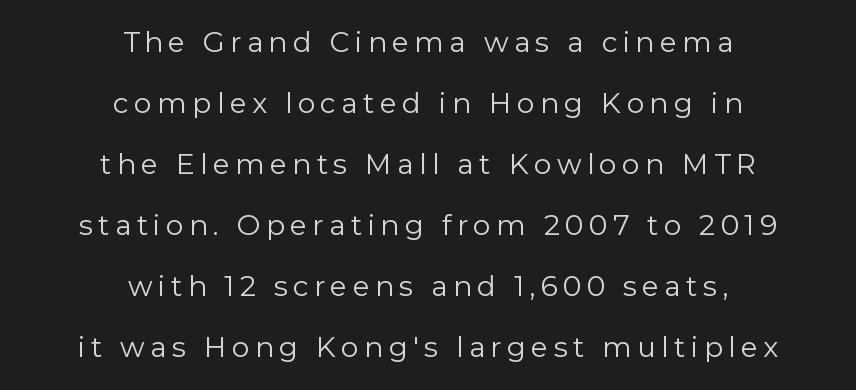
Underlining? Definitely not there. The typesetting does not lean heavy: it is not bold. Ascenders rise straight up at ninety degrees. Layout note: lines centered. The glyphs in this specimen are sans serif.
